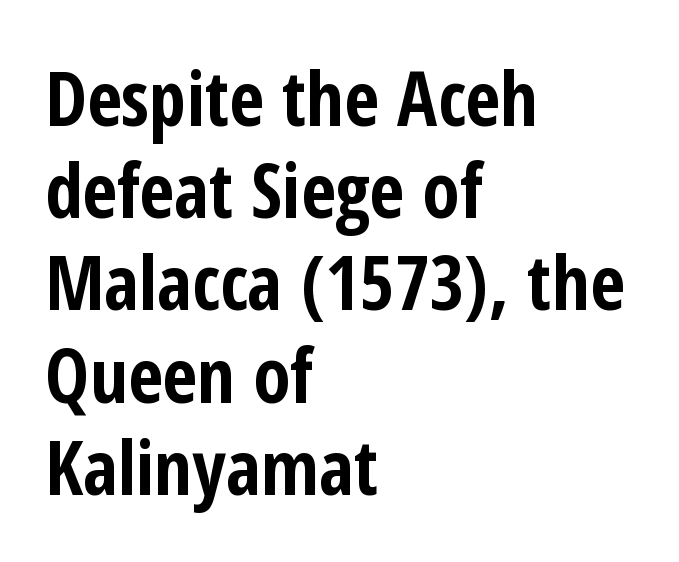
Where is the straight margin? On the left. Lines of text with bare space underneath. A typesetter would call this proportional, since set widths differ per character. Does the weight exceed regular? Yes, all the way to bold.
